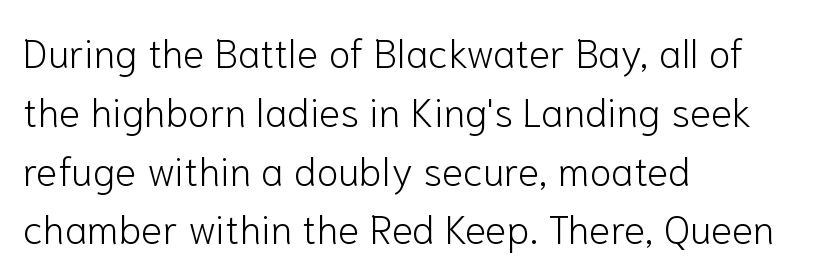
The image shows 40 px light sans-serif type, upright; set left-aligned, normal line spacing (1.47x), normal letter spacing, not underlined; low stroke contrast and a medium x-height.
